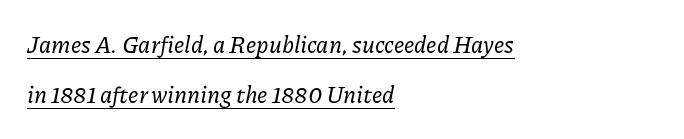
Q: Is the text italic (slanted)? A: Yes, it leans right by about 11 degrees.
Q: Is the text underlined? A: Yes.
Q: How is the paragraph aligned? A: Left-aligned.
Q: Is the spacing between letters normal or unusually wide? A: Normal.
Q: Is the spacing between lines tight, normal or loose? A: Loose.
